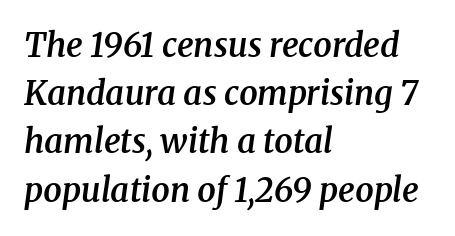
{"serif": "yes", "italic": "yes", "lean": "right", "slant_degrees": 8, "bold": "semi", "weight": "semibold", "width": "normal", "stroke_contrast": "medium", "x_height": "medium", "monospaced": "no", "underline": "no", "align": "left", "line_spacing": "normal", "line_spacing_ratio": 1.46, "letter_spacing": "normal", "letter_spacing_em": 0.0, "glyph_px": 33}
